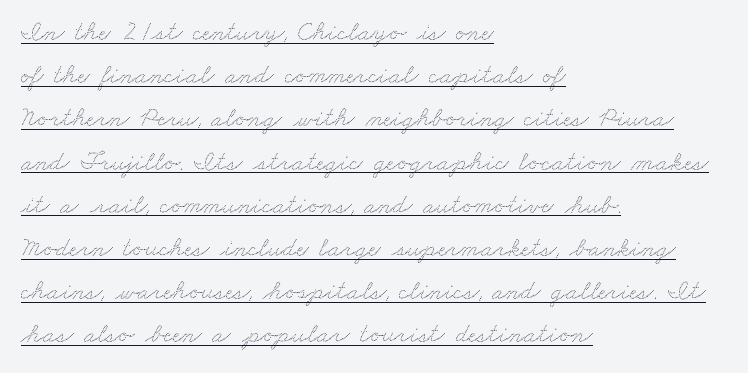
Q: Is the text underlined? A: Yes.
Q: How is the paragraph aligned? A: Left-aligned.
Q: Is the spacing between letters normal or unusually wide? A: Normal.
Q: Is the spacing between lines tight, normal or loose? A: Normal.
